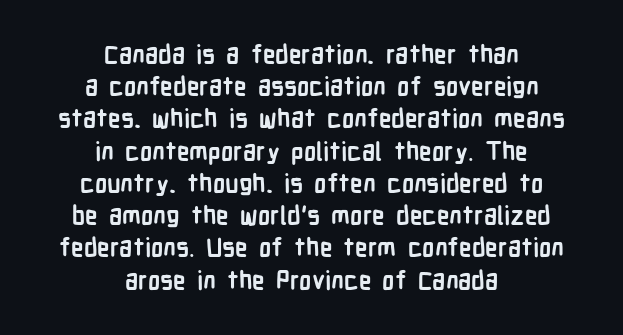
Visually the block forms a symmetrical silhouette, jagged on both flanks. Emphasis by weight is at full strength: bold. Upright lettering throughout. Bare-footed words on every line. The gaps between neighbouring characters are ordinary and unremarkable. In terms of leading, this rendering sits right in the middle.
